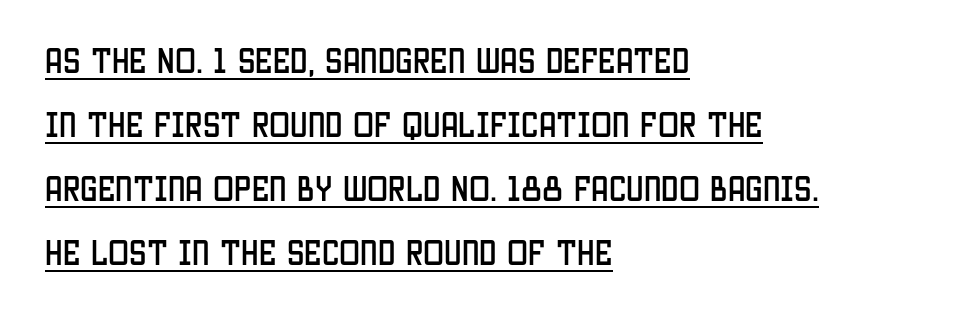
Q: Is the text italic (slanted)? A: No, it is upright.
Q: Is the typeface a serif or a sans-serif typeface? A: Sans-serif.
Q: Is the text underlined? A: Yes.
Q: How is the paragraph aligned? A: Left-aligned.
Q: Is the spacing between letters normal or unusually wide? A: Normal.
Q: Is the spacing between lines tight, normal or loose? A: Loose.
Q: Width (condensed, normal, or wide)? A: Condensed.
Q: Stroke contrast? A: Low.
Q: x-height? A: Large.
Q: Monospaced? A: No.
